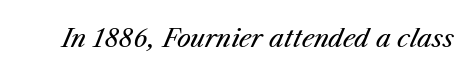
Italic: yes, the glyphs are oblique. No word sits above an underline. No letter is thick-stroked: the sample isn't bold. Observe the ordinary spacing: letters are neighbours, not strangers.
